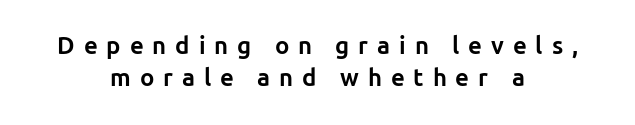
The letters stand straight up with perfectly vertical stems. Any mark beneath the type? The region is blank. Spacing between characters has been opened up far beyond the box default. In CSS terms this would be text-align: center. Weight: bold. Evenly set lines give the paragraph a standard silhouette.
